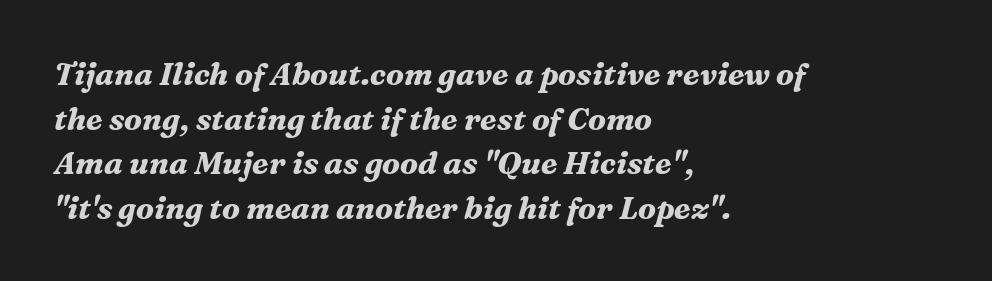
Q: Is the text bold? A: Yes.
Q: Is the text italic (slanted)? A: Yes, it leans right by about 16 degrees.
Q: Is the typeface a serif or a sans-serif typeface? A: Serif.
Q: Is the text underlined? A: No.
Q: How is the paragraph aligned? A: Left-aligned.
Q: Is the spacing between letters normal or unusually wide? A: Normal.
Q: Is the spacing between lines tight, normal or loose? A: Normal.
Q: Width (condensed, normal, or wide)? A: Normal.
Q: Stroke contrast? A: Medium.
Q: x-height? A: Medium.
Q: Monospaced? A: No.
